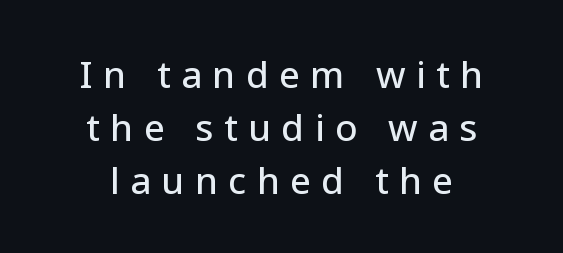
Q: Is the text italic (slanted)? A: No, it is upright.
Q: Is the typeface a serif or a sans-serif typeface? A: Sans-serif.
Q: Is the text underlined? A: No.
Q: How is the paragraph aligned? A: Centered.
Q: Is the spacing between letters normal or unusually wide? A: Unusually wide.
Q: Is the spacing between lines tight, normal or loose? A: Normal.
Q: Width (condensed, normal, or wide)? A: Normal.
Q: Stroke contrast? A: Low.
Q: x-height? A: Medium.
Q: Monospaced? A: No.
